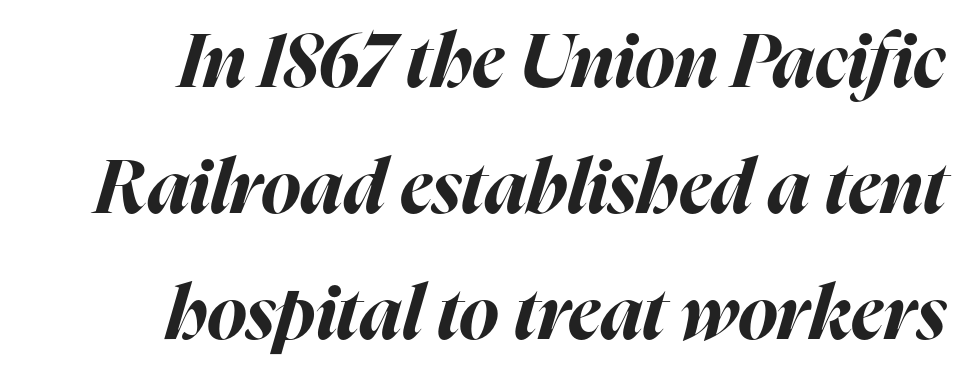
Q: Is the text bold? A: Yes.
Q: Is the text italic (slanted)? A: Yes, it leans right by about 16 degrees.
Q: Is the text underlined? A: No.
Q: How is the paragraph aligned? A: Right-aligned.
Q: Is the spacing between letters normal or unusually wide? A: Normal.
Q: Is the spacing between lines tight, normal or loose? A: Normal.
Q: Width (condensed, normal, or wide)? A: Normal.
Q: Stroke contrast? A: High.
Q: x-height? A: Medium.
Q: Monospaced? A: No.
